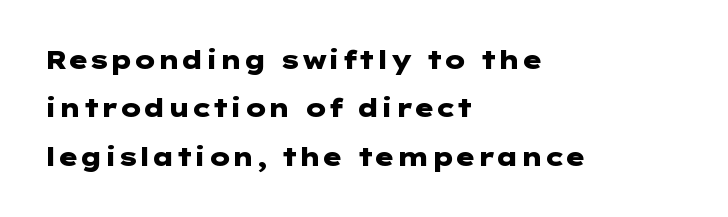
The image shows 25 px bold type, upright; set left-aligned, loose line spacing (1.94x), normal letter spacing, not underlined.
